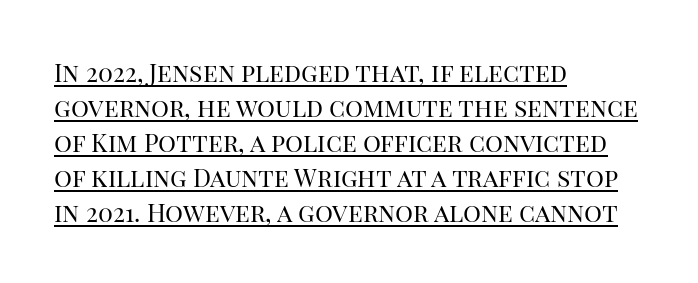
The image shows 25 px text type, upright; set left-aligned, normal line spacing (1.4x), normal letter spacing, underlined.
